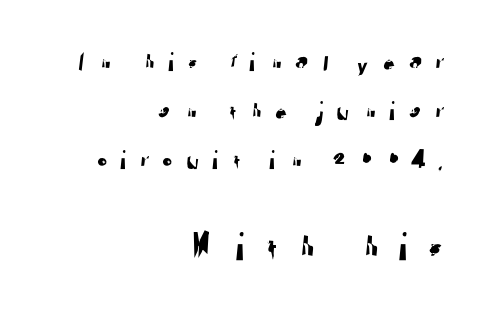
The image shows 40 px sans-serif type; set right-aligned, line spacing 1.82x, unusually wide letter spacing (+0.41 em), not underlined; the second (bottom) block is 1.48x larger; low stroke contrast and a medium x-height.
